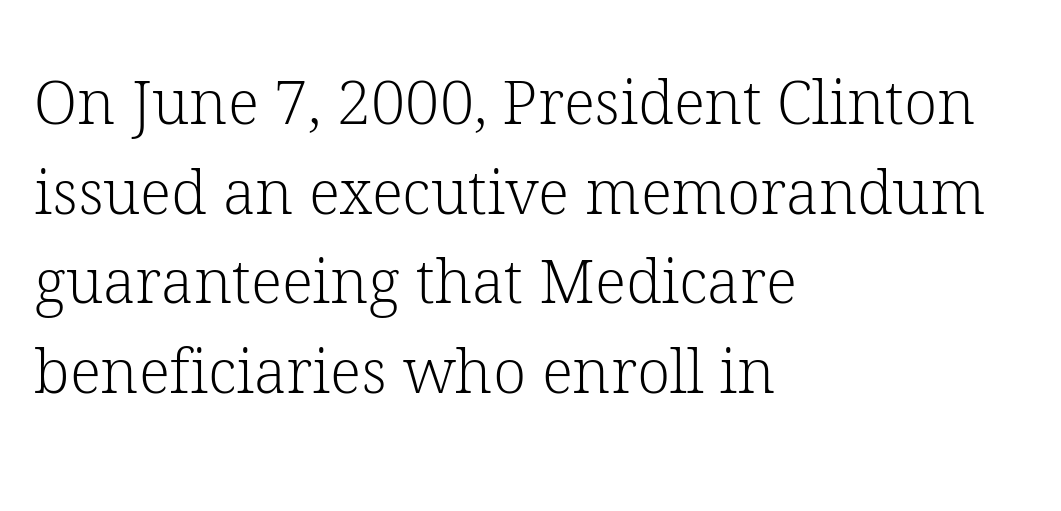
Q: Is the text bold? A: No.
Q: Is the text italic (slanted)? A: No, it is upright.
Q: Is the typeface a serif or a sans-serif typeface? A: Serif.
Q: Is the text underlined? A: No.
Q: How is the paragraph aligned? A: Left-aligned.
Q: Is the spacing between letters normal or unusually wide? A: Normal.
Q: Is the spacing between lines tight, normal or loose? A: Normal.
Q: Width (condensed, normal, or wide)? A: Normal.
Q: Stroke contrast? A: Low.
Q: x-height? A: Medium.
Q: Monospaced? A: No.
